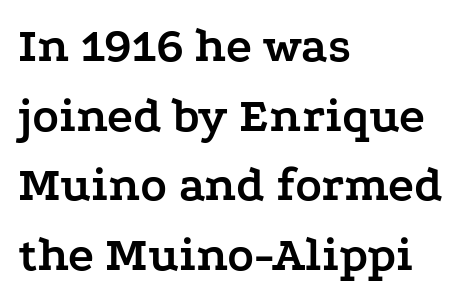
{"serif": "yes", "italic": "no", "bold": "yes", "weight": "semibold", "width": "wide", "stroke_contrast": "low", "x_height": "medium", "monospaced": "no", "underline": "no", "align": "left", "line_spacing": "normal", "line_spacing_ratio": 1.42, "letter_spacing": "normal", "letter_spacing_em": 0.0, "glyph_px": 49}
